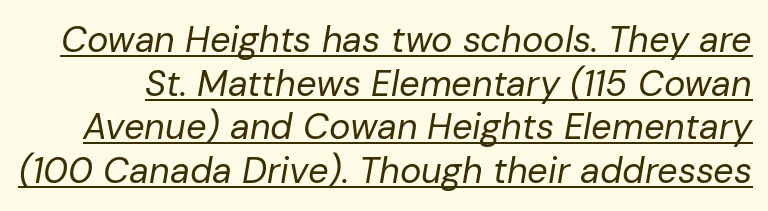
Students, note that the glyphs here touch the page at normal intervals. Each line of the rendering has a horizontal stroke beneath the glyphs. This sample has the flowing, uneven cadence of proportional lettering. Slanted lettering throughout. No chunkiness to these letters — they're not bold.
